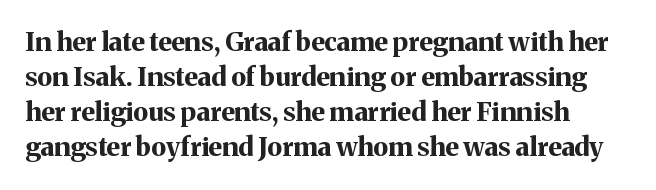
The image shows 26 px bold type, upright; set left-aligned, normal line spacing (1.35x), normal letter spacing, not underlined.
